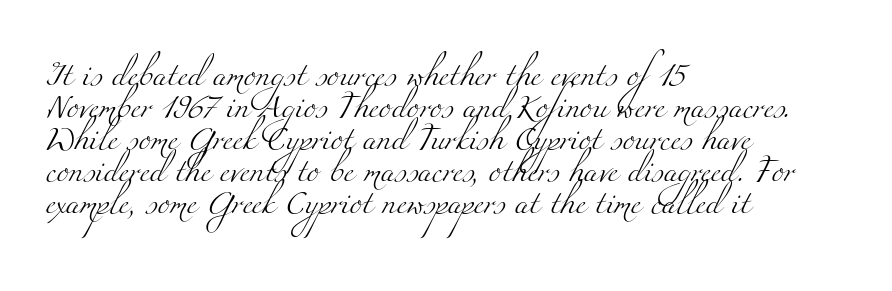
The image shows 23 px text type; set left-aligned, normal line spacing (1.39x), normal letter spacing, not underlined.
